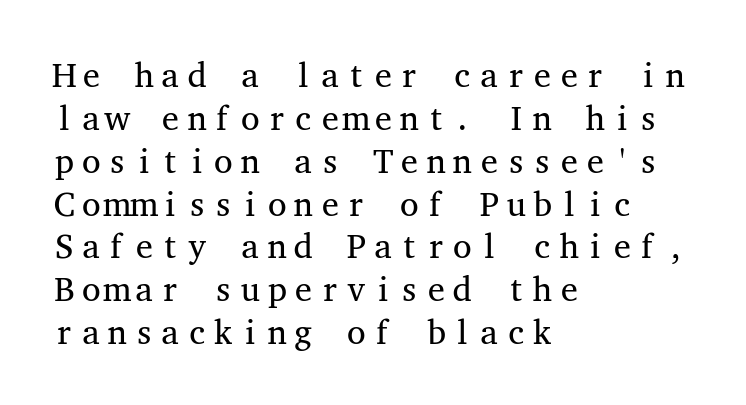
{"serif": "yes", "italic": "no", "bold": "no", "weight": "regular", "width": "wide", "stroke_contrast": "medium", "x_height": "medium", "monospaced": "yes", "underline": "no", "align": "left", "line_spacing": "normal", "line_spacing_ratio": 1.26, "letter_spacing": "normal", "letter_spacing_em": 0.0, "glyph_px": 34}
